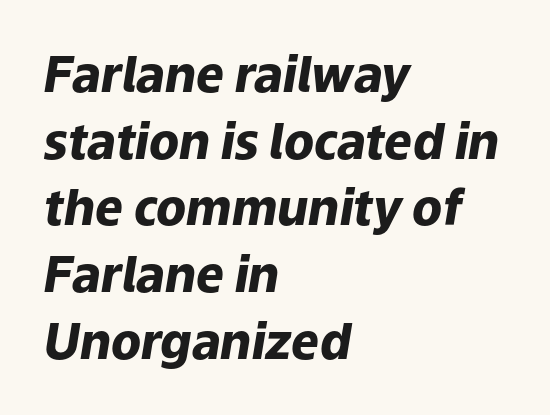
{"italic": "yes", "lean": "right", "slant_degrees": 9, "bold": "yes", "weight": "heavy", "width": "normal", "stroke_contrast": "low", "x_height": "medium", "monospaced": "no", "underline": "no", "align": "left", "line_spacing": "normal", "line_spacing_ratio": 1.36, "letter_spacing": "normal", "letter_spacing_em": 0.0, "glyph_px": 49}
